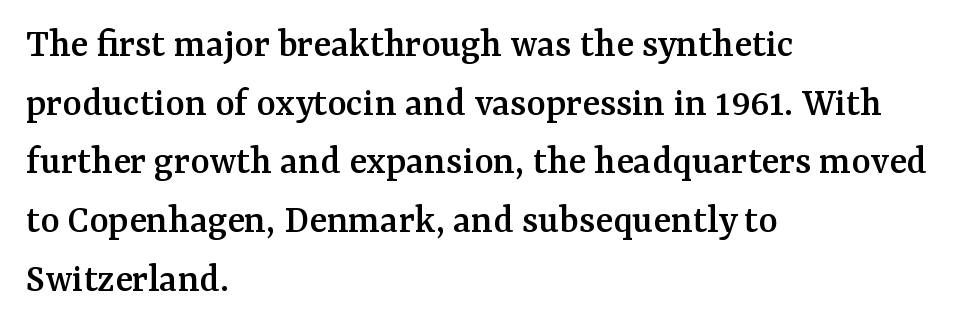
The image shows 41 px serif type, upright; set left-aligned, normal line spacing (1.43x), normal letter spacing, not underlined; medium stroke contrast and a medium x-height.
